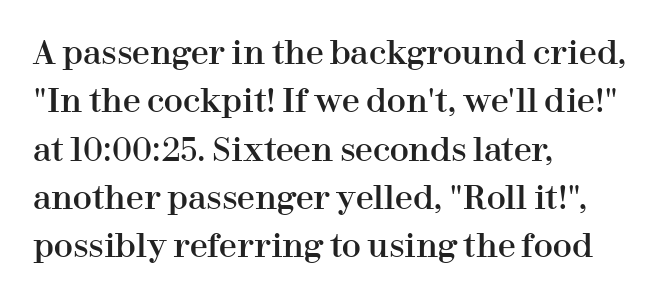
The image shows 32 px serif type, upright; set left-aligned, normal line spacing (1.51x), normal letter spacing, not underlined; high stroke contrast and a medium x-height.
